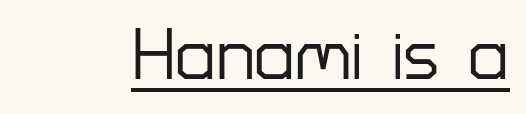
The image shows 72 px sans-serif type, upright; set normal letter spacing, underlined; low stroke contrast and a medium x-height.
